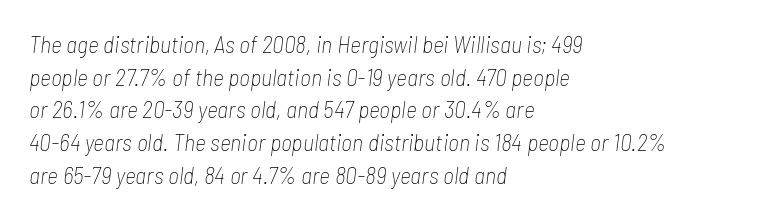
The image shows 24 px text type, italic (leaning right); set left-aligned, normal line spacing (1.36x), normal letter spacing, not underlined.
